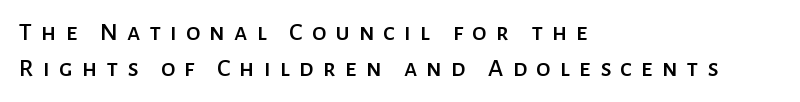
Has an underline been added? It has not. You could only call the tracking loose — the letters float apart. The compositor pushed each line to the left boundary. The letters stand upright; this is a roman face. This sample keeps an unexceptional amount of space between lines.
